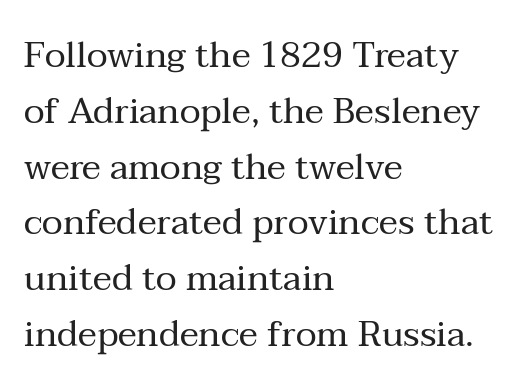
Q: Is the text bold? A: No.
Q: Is the text italic (slanted)? A: No, it is upright.
Q: Is the typeface a serif or a sans-serif typeface? A: Serif.
Q: Is the text underlined? A: No.
Q: How is the paragraph aligned? A: Left-aligned.
Q: Is the spacing between letters normal or unusually wide? A: Normal.
Q: Is the spacing between lines tight, normal or loose? A: Normal.
Q: Width (condensed, normal, or wide)? A: Normal.
Q: Stroke contrast? A: Medium.
Q: x-height? A: Medium.
Q: Monospaced? A: No.
